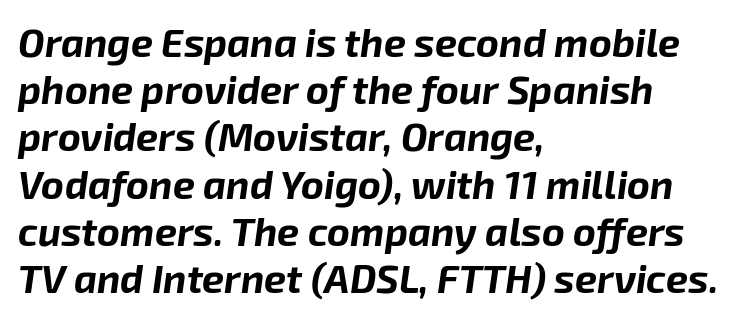
This is oblique type, the kind used for emphasis or titles. All the whitespace from short lines collects on the right. These lines carry a lot of weight — the face is fully bold. The glyphs are unaccompanied by any horizontal stroke below them.
